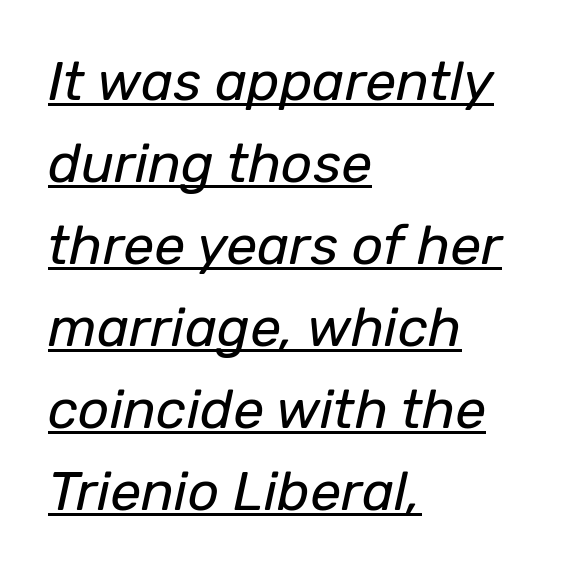
Q: Is the text bold? A: No.
Q: Is the text italic (slanted)? A: Yes, it leans right by about 12 degrees.
Q: Is the text underlined? A: Yes.
Q: How is the paragraph aligned? A: Left-aligned.
Q: Is the spacing between letters normal or unusually wide? A: Normal.
Q: Is the spacing between lines tight, normal or loose? A: Normal.
Q: Width (condensed, normal, or wide)? A: Normal.
Q: Stroke contrast? A: Low.
Q: x-height? A: Medium.
Q: Monospaced? A: No.
